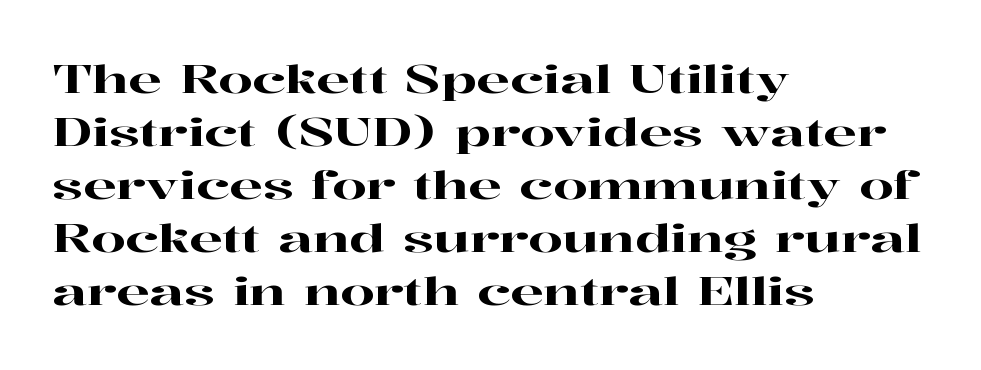
{"serif": "yes", "italic": "no", "width": "wide", "stroke_contrast": "high", "x_height": "medium", "monospaced": "no", "underline": "no", "align": "left", "line_spacing": "normal", "line_spacing_ratio": 1.36, "letter_spacing": "normal", "letter_spacing_em": 0.0, "glyph_px": 39}
